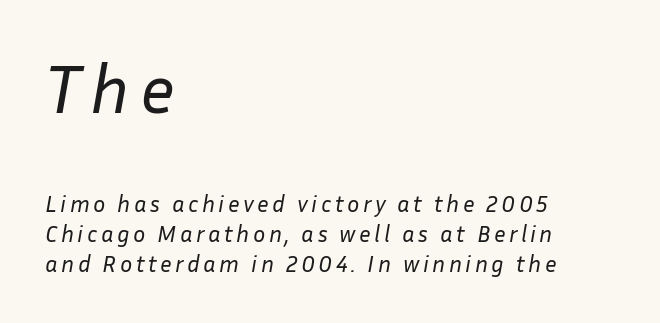
Q: Is the text bold? A: No.
Q: Is the text italic (slanted)? A: Yes, it leans right by about 10 degrees.
Q: Is the text underlined? A: No.
Q: How is the paragraph aligned? A: Left-aligned.
Q: Is the spacing between lines tight, normal or loose? A: Normal.
Q: Which block of text is set in a larger size, the first (top) or the second (bottom)? A: The first (top) one.
Q: Width (condensed, normal, or wide)? A: Normal.
Q: Stroke contrast? A: Low.
Q: x-height? A: Medium.
Q: Monospaced? A: No.
